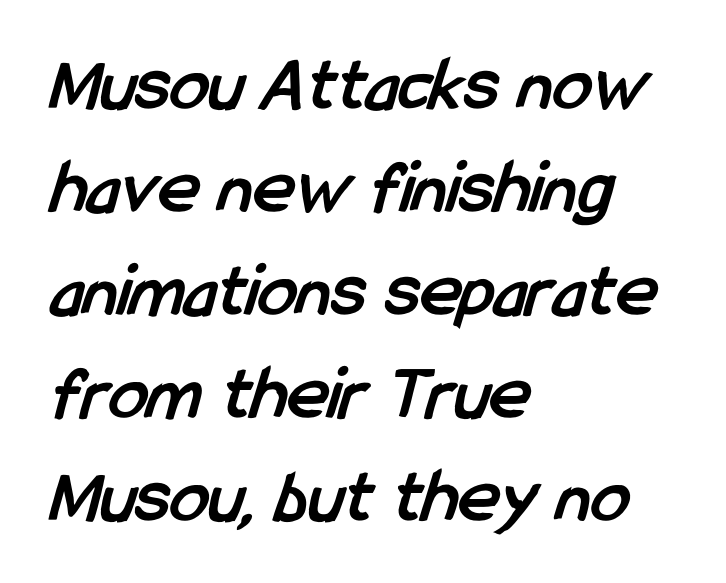
The image shows 78 px semibold, condensed sans-serif type; set left-aligned, normal line spacing (1.32x), normal letter spacing, not underlined; low stroke contrast and a medium x-height.
